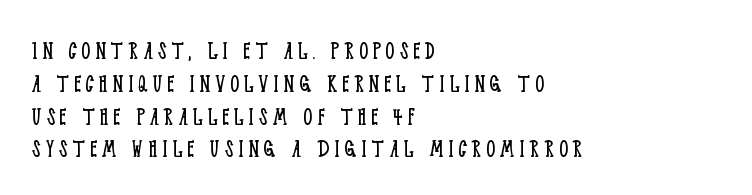
Every stem runs plumb, perpendicular to the baseline. The rendering uses natural spacing where letterforms have individual widths. Casual observation: everything's shoved over to the left. Stems here are at most as thick as an everyday book face.
